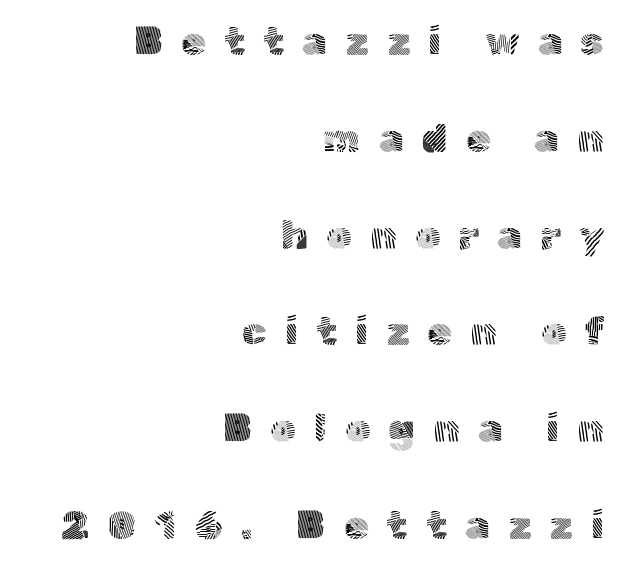
{"serif": "no", "italic": "no", "bold": "no", "weight": "light", "width": "normal", "x_height": "medium", "monospaced": "no", "underline": "no", "align": "right", "line_spacing": "loose", "line_spacing_ratio": 2.42, "letter_spacing": "wide", "letter_spacing_em": 0.45, "glyph_px": 40}
